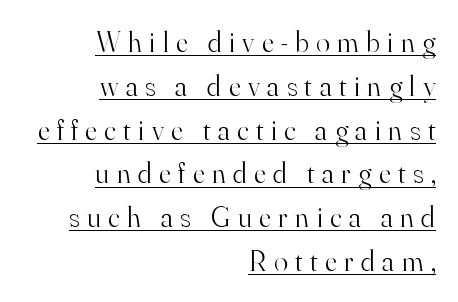
Observe the serifs anchoring each vertical stroke in this sample. Every stem runs plumb, perpendicular to the baseline. The words here are underlined. Caption: multi-line text, flush right, ragged left.
